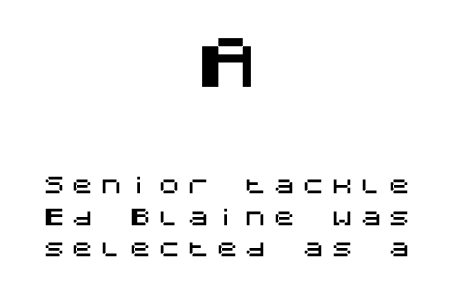
Q: Is the text italic (slanted)? A: No, it is upright.
Q: Is the typeface a serif or a sans-serif typeface? A: Sans-serif.
Q: Is the text underlined? A: No.
Q: How is the paragraph aligned? A: Centered.
Q: Is the spacing between letters normal or unusually wide? A: Unusually wide.
Q: Is the spacing between lines tight, normal or loose? A: Normal.
Q: Which block of text is set in a larger size, the first (top) or the second (bottom)? A: The first (top) one.
Q: Width (condensed, normal, or wide)? A: Normal.
Q: Stroke contrast? A: Medium.
Q: x-height? A: Large.
